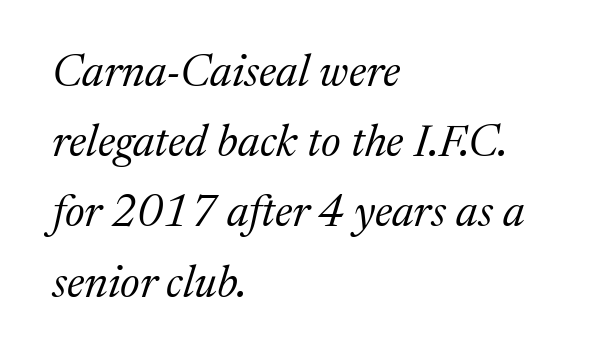
The image shows 45 px regular-weight serif type, italic (leaning right); set left-aligned, normal line spacing (1.56x), normal letter spacing, not underlined; medium stroke contrast and a medium x-height.
